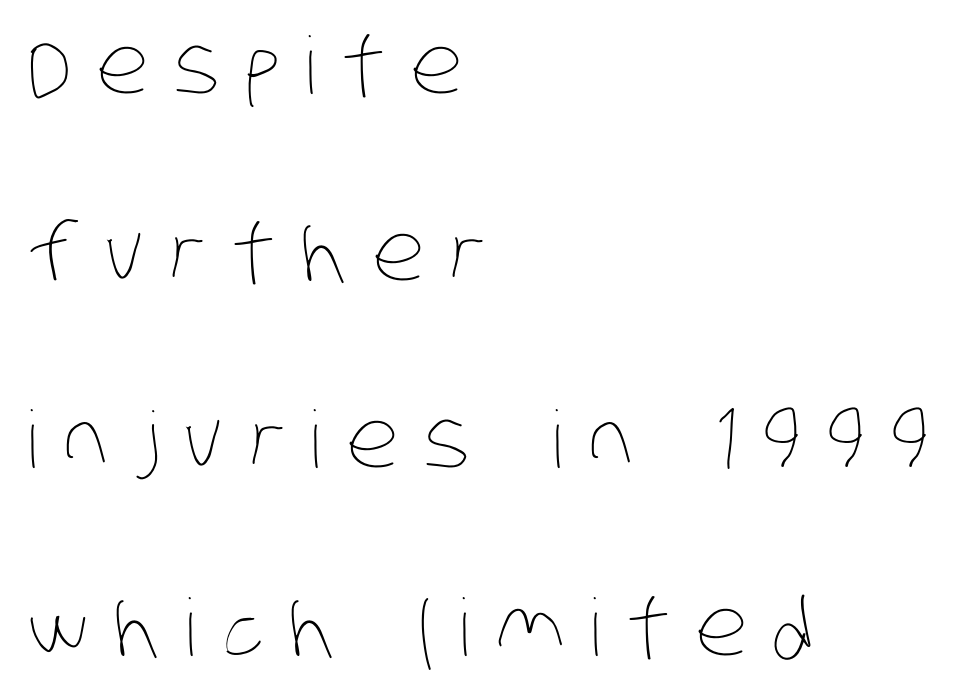
{"bold": "no", "weight": "thin", "width": "condensed", "stroke_contrast": "low", "x_height": "large", "monospaced": "no", "underline": "no", "align": "left", "line_spacing": "loose", "line_spacing_ratio": 2.37, "letter_spacing": "wide", "letter_spacing_em": 0.32, "glyph_px": 79}
